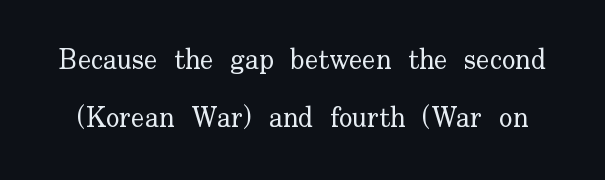
The image shows 28 px regular-weight serif type, upright; set loose line spacing (2.07x), normal letter spacing, not underlined; low stroke contrast and a small x-height.
